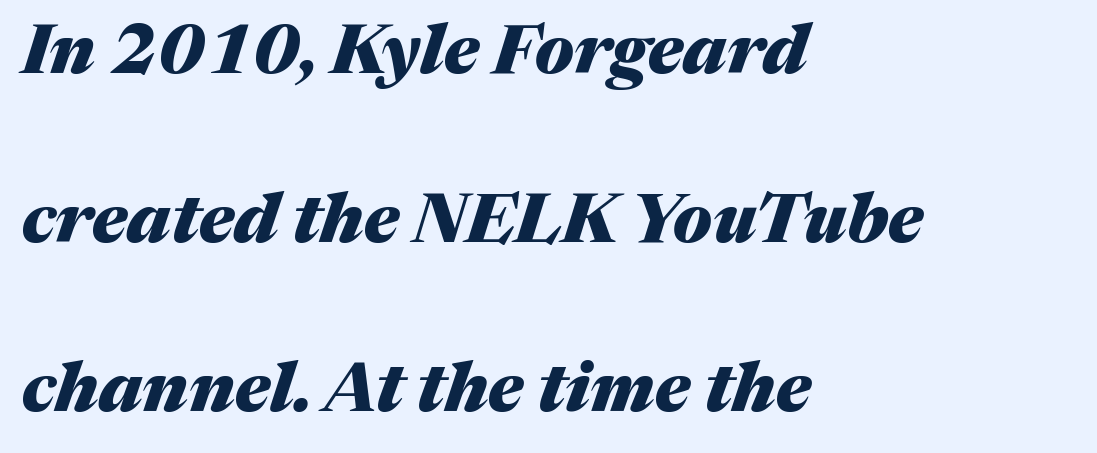
Q: Is the text bold? A: Yes.
Q: Is the text italic (slanted)? A: Yes, it leans right by about 17 degrees.
Q: Is the text underlined? A: No.
Q: How is the paragraph aligned? A: Left-aligned.
Q: Is the spacing between letters normal or unusually wide? A: Normal.
Q: Is the spacing between lines tight, normal or loose? A: Loose.
Q: Width (condensed, normal, or wide)? A: Normal.
Q: Stroke contrast? A: Medium.
Q: x-height? A: Medium.
Q: Monospaced? A: No.
